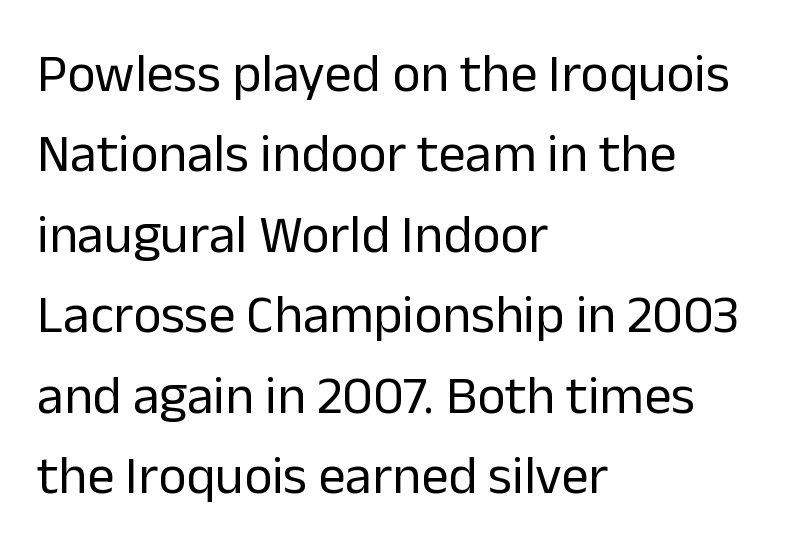
{"serif": "no", "italic": "no", "bold": "no", "weight": "regular", "width": "normal", "stroke_contrast": "low", "x_height": "medium", "monospaced": "no", "underline": "no", "align": "left", "line_spacing": "normal", "line_spacing_ratio": 1.49, "letter_spacing": "normal", "letter_spacing_em": 0.0, "glyph_px": 54}
